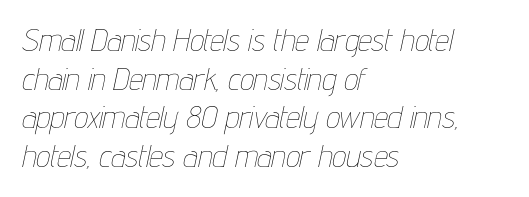
Q: Is the text bold? A: No.
Q: Is the text italic (slanted)? A: Yes, it leans right by about 12 degrees.
Q: Is the text underlined? A: No.
Q: How is the paragraph aligned? A: Left-aligned.
Q: Is the spacing between letters normal or unusually wide? A: Normal.
Q: Is the spacing between lines tight, normal or loose? A: Normal.
Q: Width (condensed, normal, or wide)? A: Condensed.
Q: Stroke contrast? A: Low.
Q: x-height? A: Medium.
Q: Monospaced? A: No.
